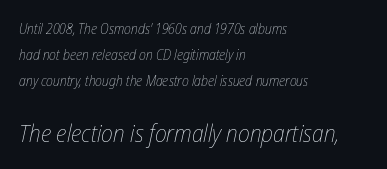
Q: Is the text bold? A: No.
Q: Is the text italic (slanted)? A: Yes, it leans right by about 12 degrees.
Q: Is the text underlined? A: No.
Q: How is the paragraph aligned? A: Left-aligned.
Q: Is the spacing between letters normal or unusually wide? A: Normal.
Q: Which block of text is set in a larger size, the first (top) or the second (bottom)? A: The second (bottom) one.
